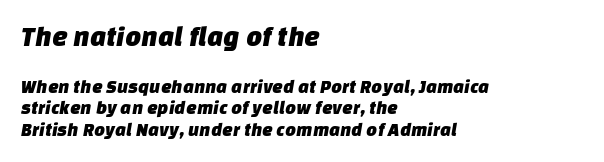
{"serif": "no", "width": "normal", "stroke_contrast": "low", "x_height": "large", "monospaced": "no", "underline": "no", "align": "left", "line_spacing": "tight", "line_spacing_ratio": 1.15, "letter_spacing": "normal", "letter_spacing_em": 0.0, "larger_block": "first", "size_ratio": 1.47, "glyph_px": 28}
